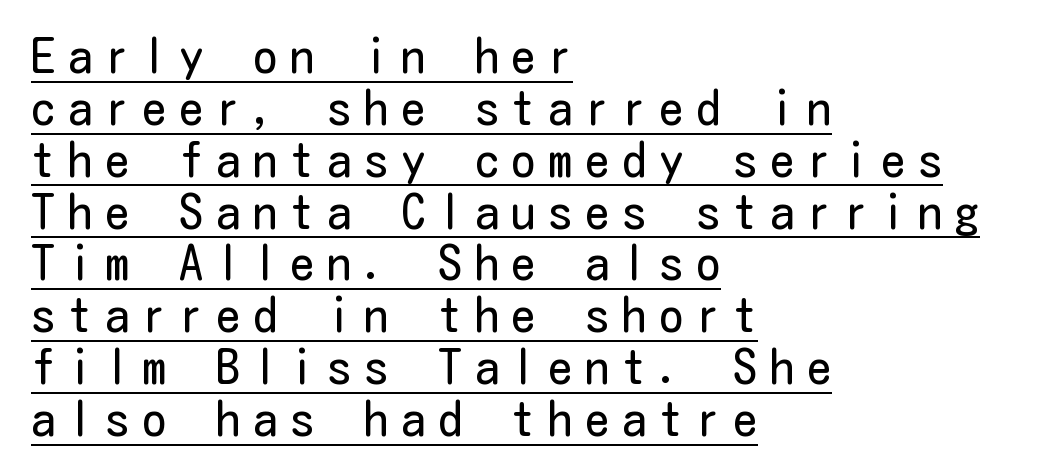
Vertical stems look standard width or narrower in stroke. The lines are quadded left. Beneath each row of characters lies a ruled line. Every stem runs plumb, perpendicular to the baseline.
